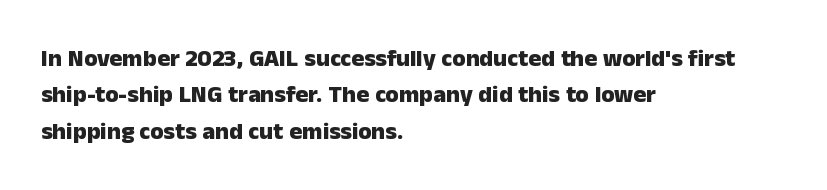
The image shows 24 px bold type, upright; set left-aligned, normal line spacing (1.52x), normal letter spacing, not underlined.
